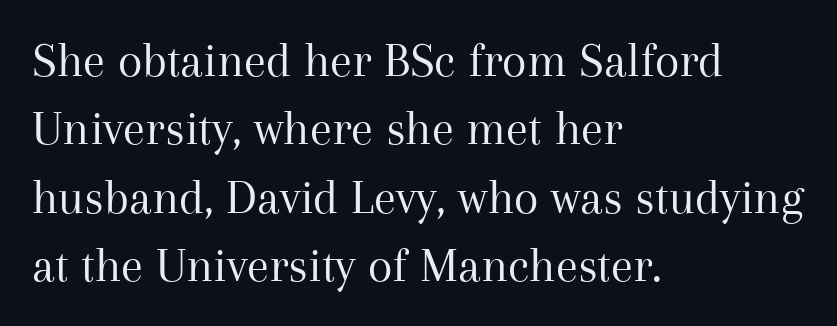
{"serif": "yes", "italic": "no", "bold": "no", "weight": "regular", "width": "normal", "stroke_contrast": "medium", "x_height": "medium", "monospaced": "no", "underline": "no", "align": "left", "line_spacing": "normal", "line_spacing_ratio": 1.37, "letter_spacing": "normal", "letter_spacing_em": 0.0, "glyph_px": 50}
